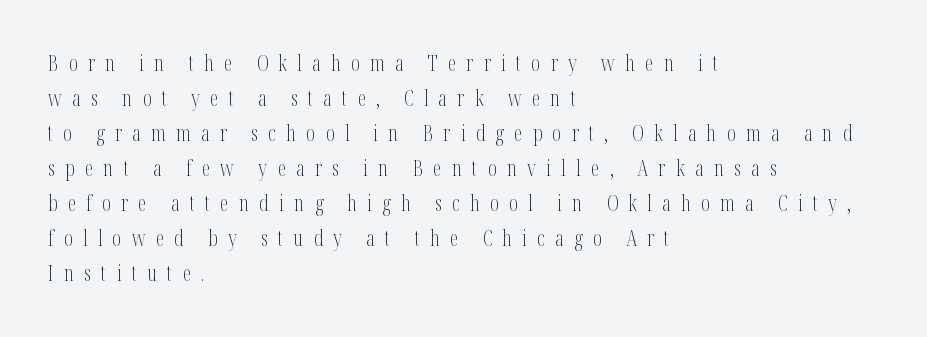
{"italic": "no", "bold": "no", "underline": "no", "align": "left", "line_spacing": "normal", "line_spacing_ratio": 1.67, "letter_spacing": "wide", "letter_spacing_em": 0.49, "glyph_px": 21}
